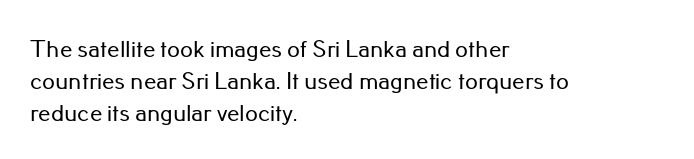
No italicization has been applied; the sample stays upright. This sample uses plain, unmodified letter spacing. Decoration check: the copy has no underline. The typesetter chose a ragged-right arrangement here. Interline gaps are of average width in this sample.
